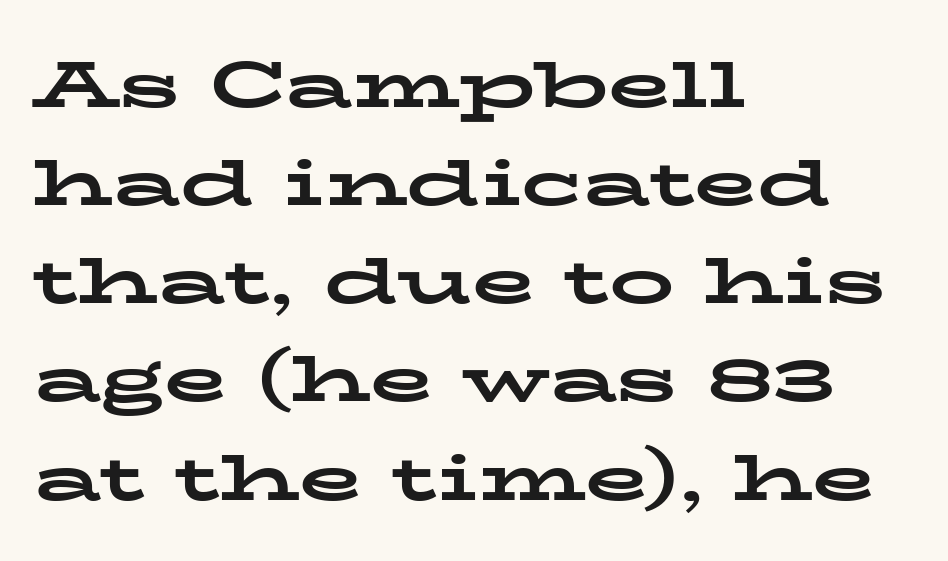
{"serif": "yes", "italic": "no", "bold": "yes", "weight": "bold", "width": "wide", "stroke_contrast": "low", "x_height": "medium", "monospaced": "no", "underline": "no", "align": "left", "line_spacing": "normal", "line_spacing_ratio": 1.51, "letter_spacing": "normal", "letter_spacing_em": 0.0, "glyph_px": 65}
